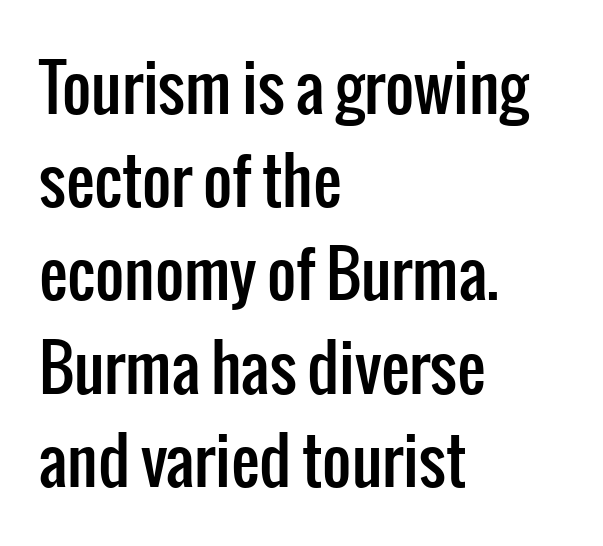
{"serif": "no", "italic": "no", "width": "condensed", "stroke_contrast": "low", "x_height": "medium", "monospaced": "no", "underline": "no", "align": "left", "line_spacing": "normal", "line_spacing_ratio": 1.48, "letter_spacing": "normal", "letter_spacing_em": 0.0, "glyph_px": 63}
